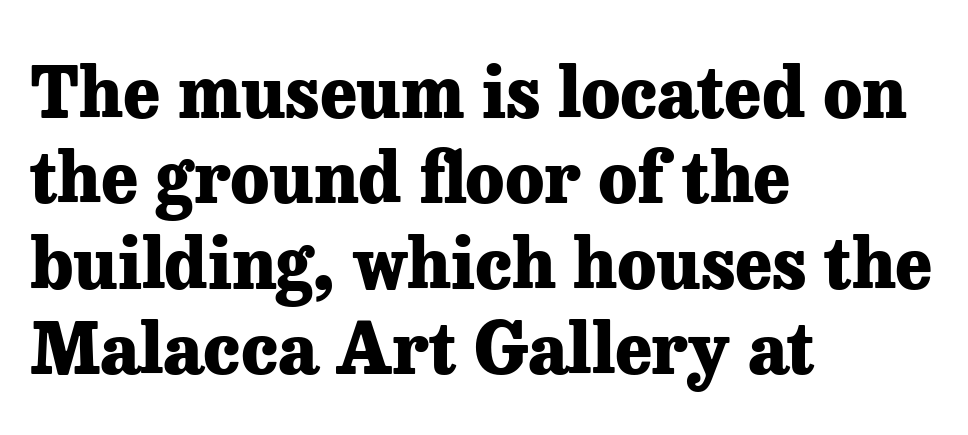
{"serif": "yes", "italic": "no", "bold": "yes", "weight": "heavy", "width": "normal", "stroke_contrast": "low", "x_height": "medium", "monospaced": "no", "underline": "no", "align": "left", "line_spacing_ratio": 1.22, "letter_spacing": "normal", "letter_spacing_em": 0.0, "glyph_px": 70}
